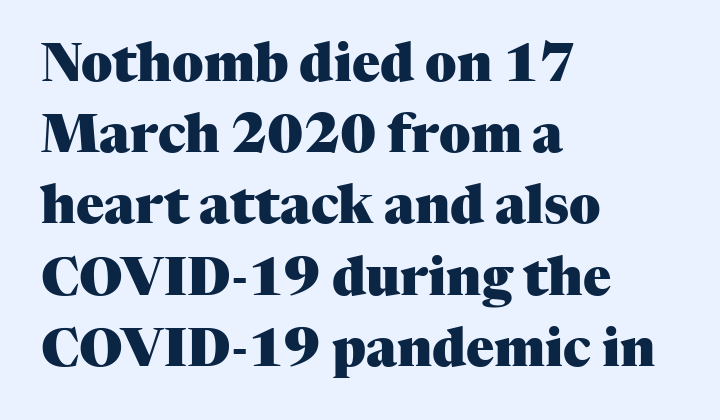
The image shows 52 px heavy serif type, upright; set left-aligned, normal line spacing (1.37x), normal letter spacing, not underlined; medium stroke contrast and a medium x-height.
